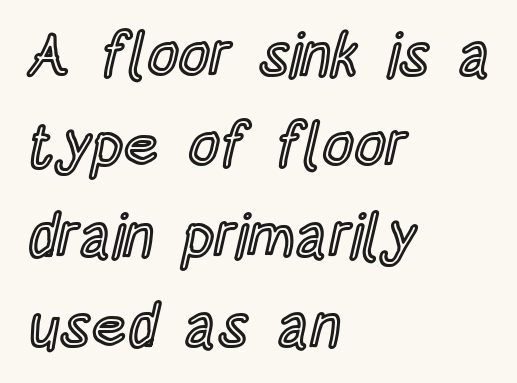
{"width": "condensed", "x_height": "large", "monospaced": "no", "underline": "no", "align": "left", "line_spacing": "normal", "line_spacing_ratio": 1.48, "letter_spacing": "normal", "letter_spacing_em": 0.0, "glyph_px": 61}
